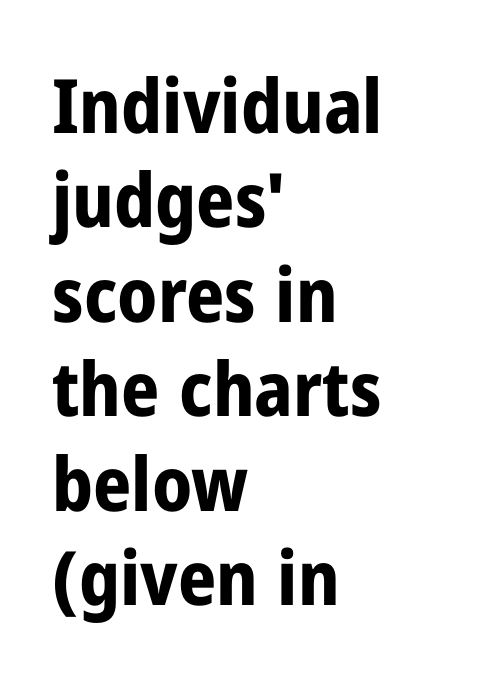
{"serif": "no", "italic": "no", "bold": "yes", "weight": "bold", "width": "condensed", "stroke_contrast": "low", "x_height": "medium", "monospaced": "no", "underline": "no", "align": "left", "line_spacing": "normal", "line_spacing_ratio": 1.26, "letter_spacing": "normal", "letter_spacing_em": 0.0, "glyph_px": 75}
